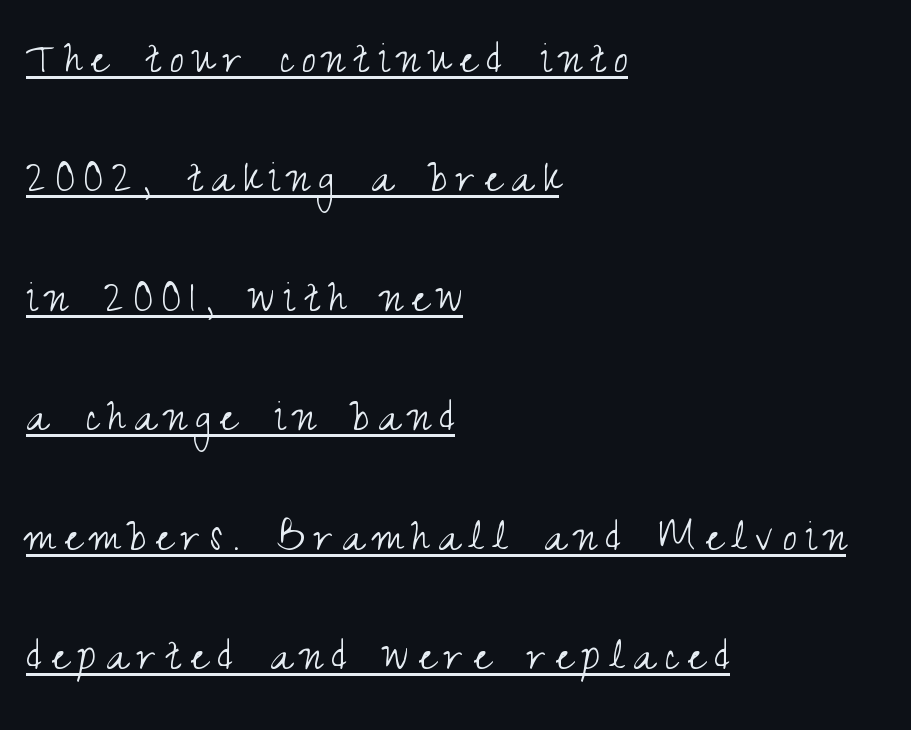
The image shows 50 px light, condensed sans-serif type, upright; set left-aligned, loose line spacing (2.39x), underlined; medium stroke contrast and a small x-height.
